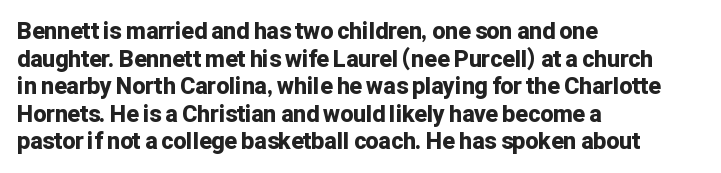
The image shows 23 px bold type, upright; set left-aligned, line spacing 1.2x, normal letter spacing, not underlined.
